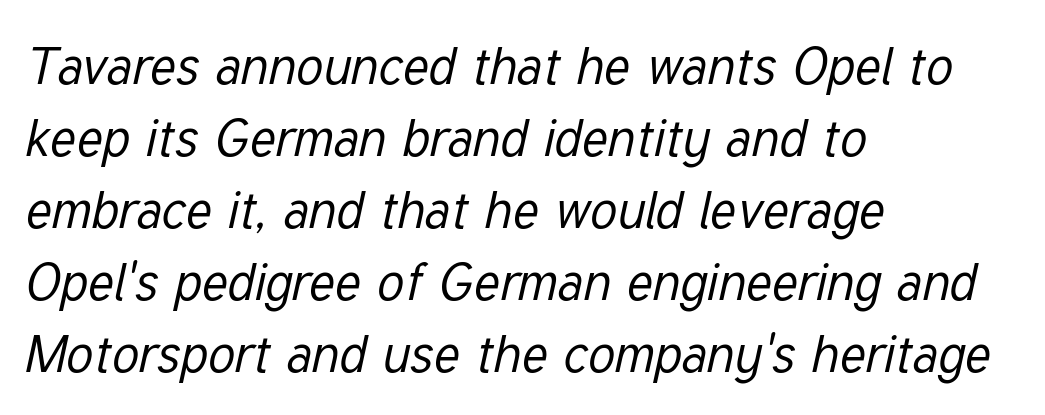
{"italic": "yes", "lean": "right", "slant_degrees": 12, "bold": "no", "weight": "regular", "width": "condensed", "stroke_contrast": "low", "x_height": "medium", "monospaced": "no", "underline": "no", "align": "left", "line_spacing": "normal", "line_spacing_ratio": 1.36, "letter_spacing": "normal", "letter_spacing_em": 0.0, "glyph_px": 53}
